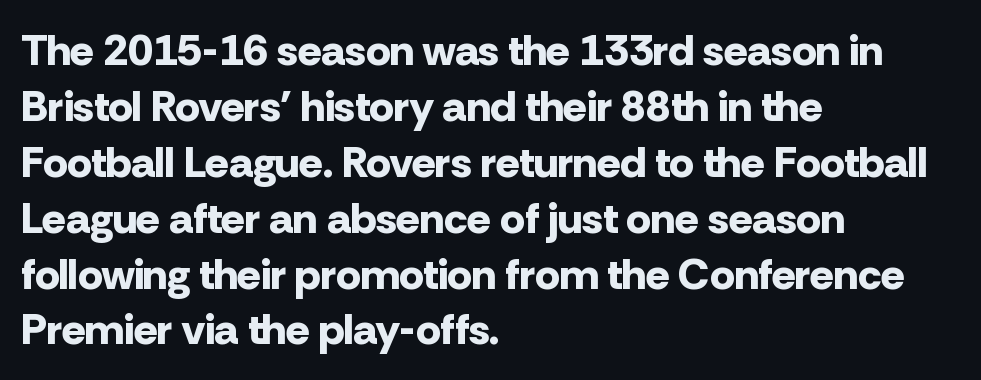
This rendering uses left alignment, leaving the right contour irregular. Normally led — the rows are evenly, conventionally spaced. Default kerning and tracking; the words read as compact shapes. The typography opts for an upright posture over an oblique one.
